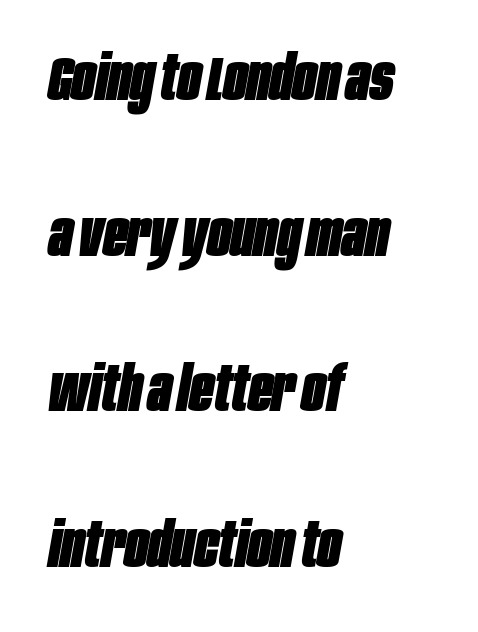
A typesetter would call this proportional, since set widths differ per character. Chunky letters — that's bold for sure. Loosely led — the rows are spread out. Nobody touched the tracking dial on this one. This rendering uses left alignment, leaving the right contour irregular. Posture: slanted.
